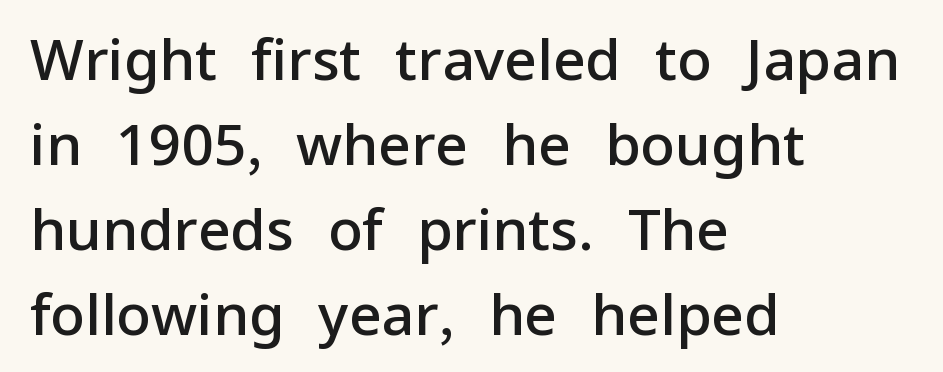
{"serif": "no", "italic": "no", "bold": "semi", "weight": "semibold", "width": "normal", "stroke_contrast": "low", "x_height": "medium", "monospaced": "no", "underline": "no", "align": "left", "line_spacing": "normal", "line_spacing_ratio": 1.49, "letter_spacing": "normal", "letter_spacing_em": 0.0, "glyph_px": 57}
